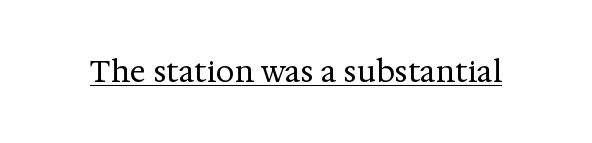
The typography opts for an upright posture over an oblique one. A serif font was chosen for this passage. The horizontal fit of the characters is conventional and even. Character widths vary here, with narrow letters taking less room than wide ones.
